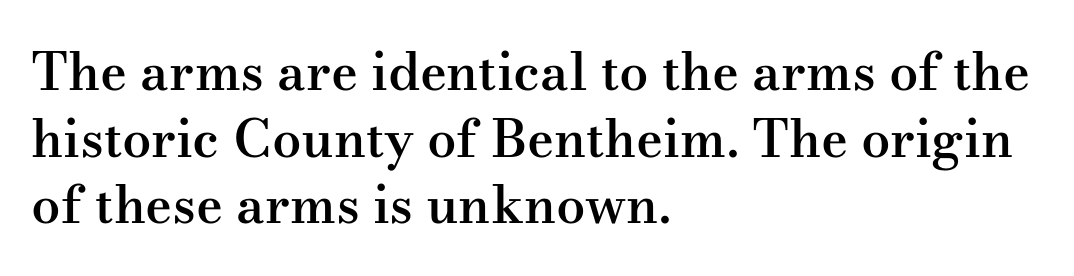
{"serif": "yes", "italic": "no", "bold": "semi", "weight": "semibold", "width": "wide", "stroke_contrast": "medium", "x_height": "small", "monospaced": "no", "underline": "no", "align": "left", "line_spacing": "normal", "line_spacing_ratio": 1.28, "letter_spacing": "normal", "letter_spacing_em": 0.0, "glyph_px": 52}
